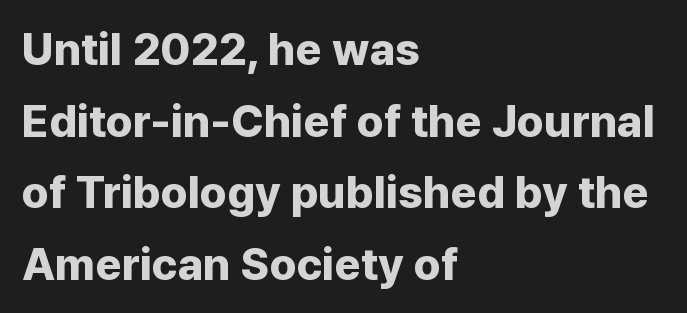
{"serif": "no", "italic": "no", "bold": "yes", "weight": "bold", "width": "normal", "stroke_contrast": "low", "x_height": "medium", "monospaced": "no", "underline": "no", "align": "left", "line_spacing": "normal", "line_spacing_ratio": 1.59, "letter_spacing": "normal", "letter_spacing_em": 0.0, "glyph_px": 45}
